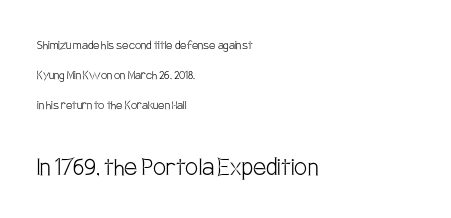
Reading down the column, the eye jumps a long way to each next line. Compared with a centered layout, this one pins lines to the left instead. Letters rest on an invisible, unmarked baseline. The characters display no serif detailing; their extremities are plain. The face looks like a standard text weight, possibly lighter. Proportional: the letters do not fall into vertical columns.
